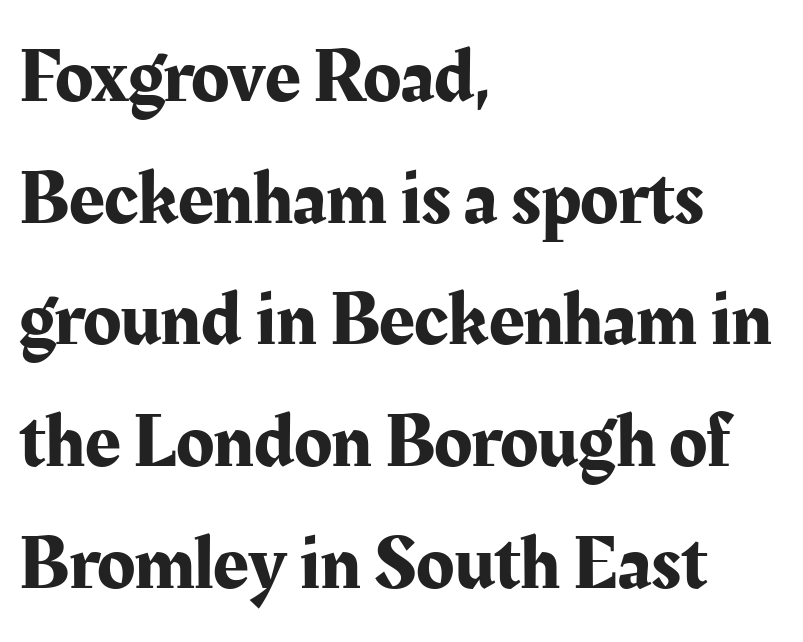
{"serif": "yes", "italic": "no", "width": "normal", "stroke_contrast": "medium", "x_height": "medium", "monospaced": "no", "underline": "no", "align": "left", "line_spacing": "normal", "line_spacing_ratio": 1.56, "letter_spacing": "normal", "letter_spacing_em": 0.0, "glyph_px": 78}
